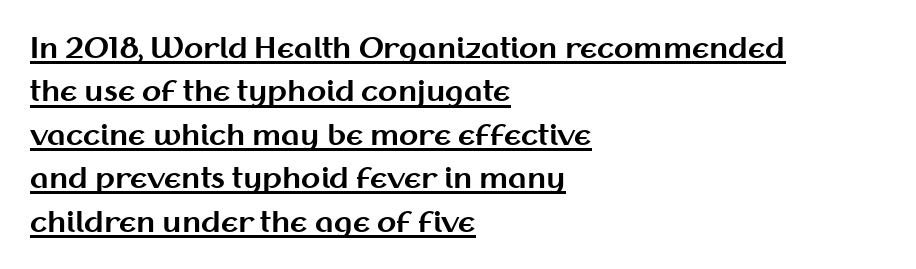
The image shows 28 px bold sans-serif type, upright; set left-aligned, normal line spacing (1.55x), normal letter spacing, underlined; medium stroke contrast and a medium x-height.
